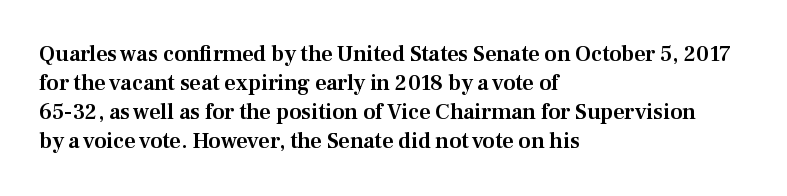
The image shows 22 px text type, upright; set left-aligned, normal line spacing (1.32x), normal letter spacing, not underlined.
